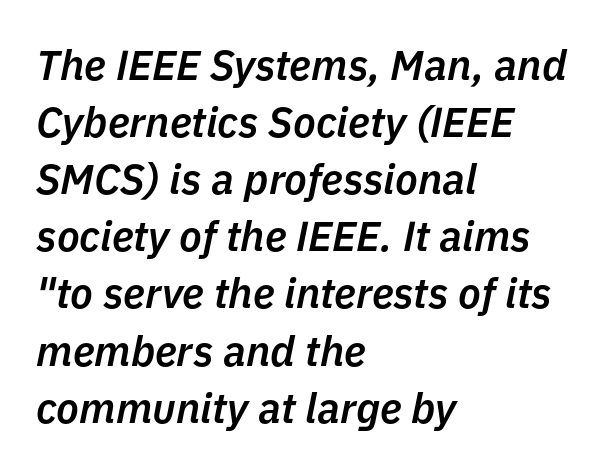
{"italic": "yes", "lean": "right", "slant_degrees": 11, "bold": "semi", "weight": "semibold", "width": "normal", "stroke_contrast": "low", "x_height": "medium", "monospaced": "no", "underline": "no", "align": "left", "line_spacing": "normal", "line_spacing_ratio": 1.36, "letter_spacing": "normal", "letter_spacing_em": 0.0, "glyph_px": 42}
